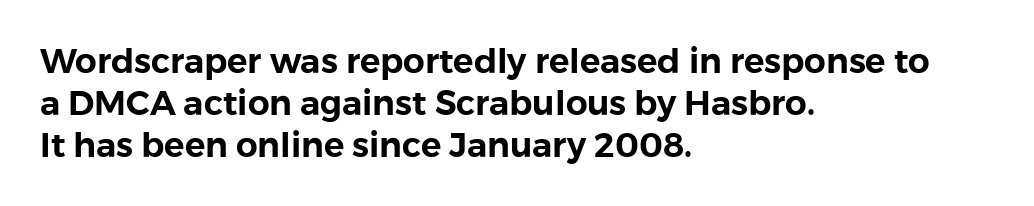
{"serif": "no", "italic": "no", "width": "normal", "x_height": "medium", "monospaced": "no", "underline": "no", "align": "left", "line_spacing_ratio": 1.23, "letter_spacing": "normal", "letter_spacing_em": 0.0, "glyph_px": 34}
